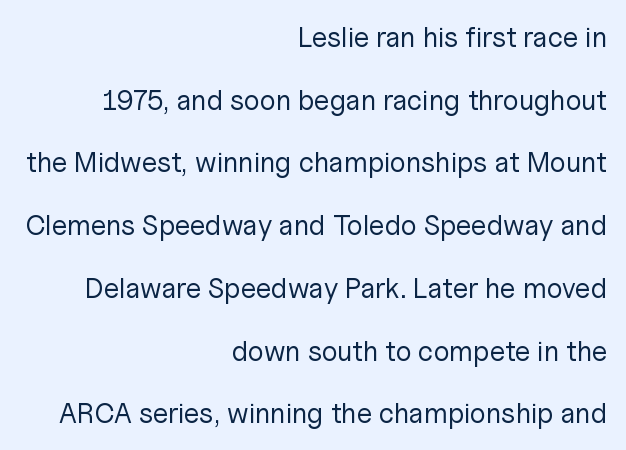
If you drew a ruler down the right edge, every line would touch it. Nothing heavy about these letters — not bold at all. The area under the type is left untouched. Think of a printed novel: that variable character pitch is what you see here. Honestly, the rows look like they've been pulled way apart.
